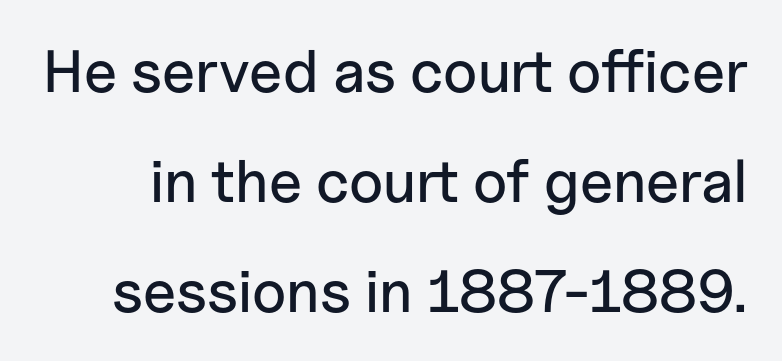
Q: Is the text italic (slanted)? A: No, it is upright.
Q: Is the typeface a serif or a sans-serif typeface? A: Sans-serif.
Q: Is the text underlined? A: No.
Q: Is the spacing between letters normal or unusually wide? A: Normal.
Q: Width (condensed, normal, or wide)? A: Normal.
Q: Stroke contrast? A: Low.
Q: x-height? A: Medium.
Q: Monospaced? A: No.
